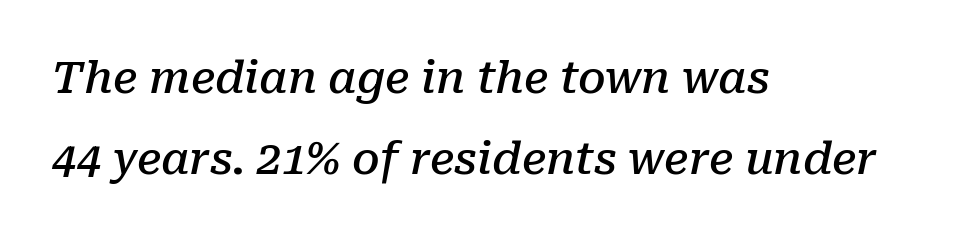
{"serif": "yes", "italic": "yes", "lean": "right", "slant_degrees": 10, "bold": "semi", "weight": "semibold", "width": "normal", "stroke_contrast": "low", "x_height": "medium", "monospaced": "no", "underline": "no", "align": "left", "line_spacing_ratio": 1.85, "letter_spacing": "normal", "letter_spacing_em": 0.0, "glyph_px": 44}
